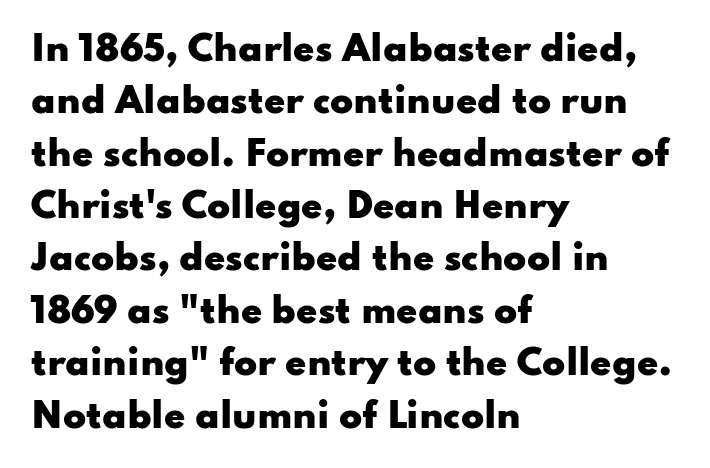
Honestly, the letter spacing is just normal — you wouldn't notice it. Does the weight exceed regular? Yes, all the way to bold. Nobody drew a line under any word here. A roman cut, with each character standing at attention. Caption: multi-line text, flush left, ragged right.
